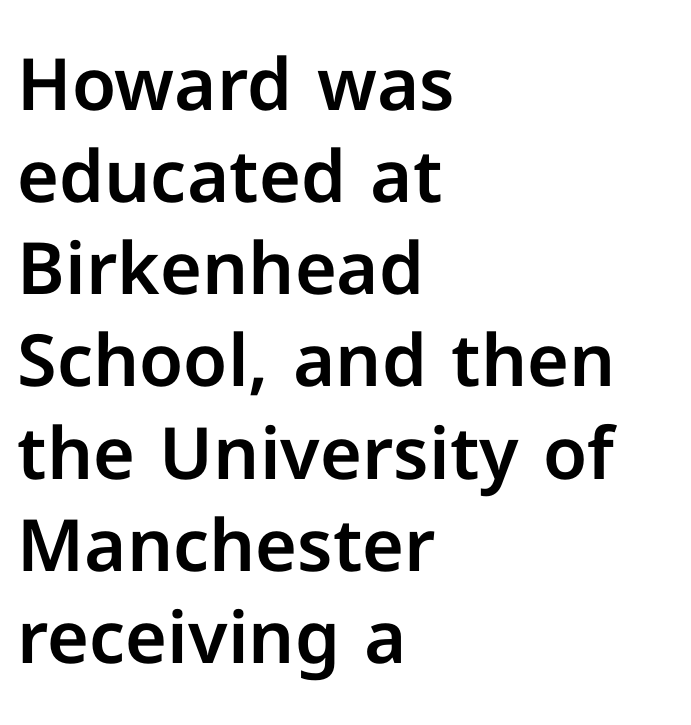
{"serif": "no", "italic": "no", "width": "normal", "stroke_contrast": "low", "x_height": "medium", "monospaced": "no", "underline": "no", "align": "left", "line_spacing": "normal", "line_spacing_ratio": 1.28, "letter_spacing": "normal", "letter_spacing_em": 0.0, "glyph_px": 72}
